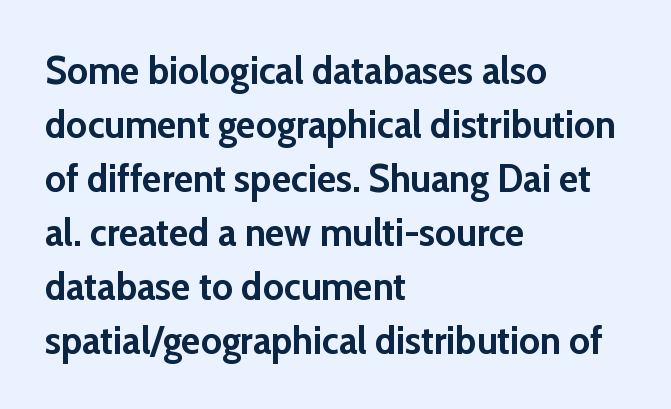
These lines are rendered in a variable-pitch font. Thick stems and heavy bowls — unmistakably bold. Caption: standard tracking, unaltered. Rows of type keep a routine distance in the vertical direction.
